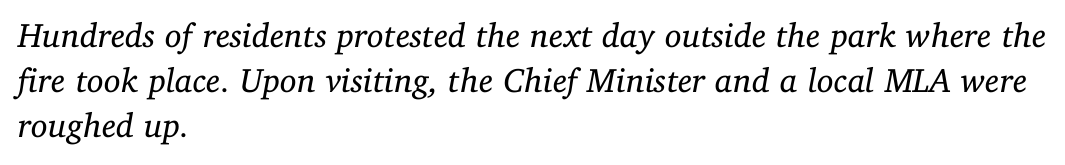
Q: Is the text bold? A: No.
Q: Is the text italic (slanted)? A: Yes, it leans right by about 11 degrees.
Q: Is the typeface a serif or a sans-serif typeface? A: Serif.
Q: Is the text underlined? A: No.
Q: How is the paragraph aligned? A: Left-aligned.
Q: Is the spacing between letters normal or unusually wide? A: Normal.
Q: Is the spacing between lines tight, normal or loose? A: Normal.
Q: Width (condensed, normal, or wide)? A: Normal.
Q: Stroke contrast? A: Low.
Q: x-height? A: Medium.
Q: Monospaced? A: No.
